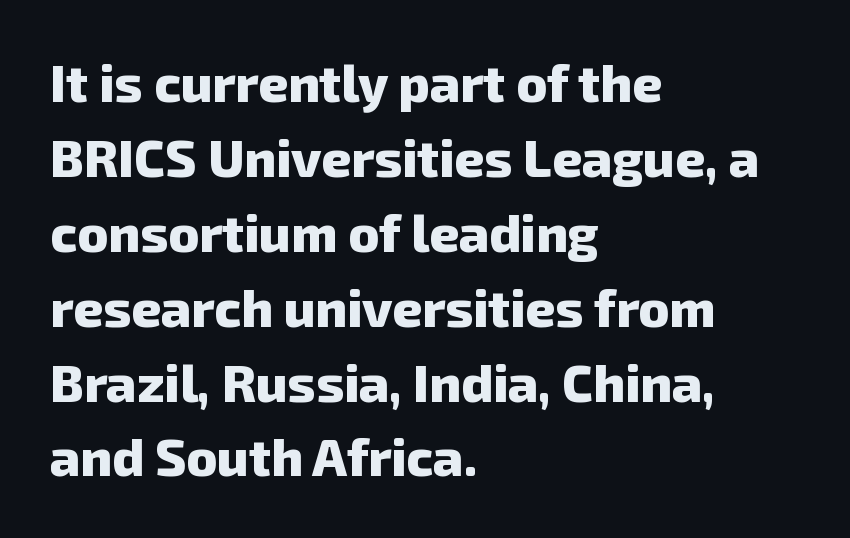
Does the copy run flush right? No — it runs flush left. Compared with typical paragraphs, the rows here are spaced about the same. Note the varied advance widths — an 'i' is clearly narrower than an 'm'. The rendering keeps characters at their native spacing.
